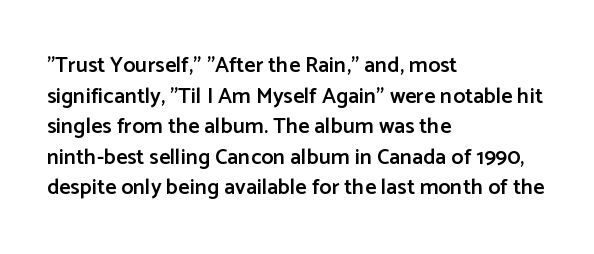
The image shows 22 px text type, upright; set left-aligned, normal line spacing (1.39x), normal letter spacing, not underlined.
